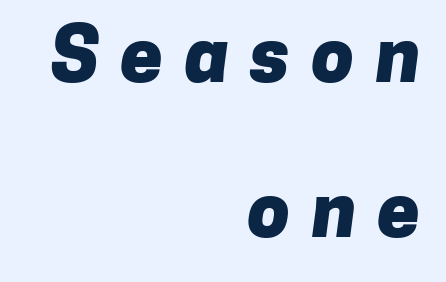
The image shows 76 px heavy sans-serif type; set right-aligned, loose line spacing (2.04x), unusually wide letter spacing (+0.28 em), not underlined; low stroke contrast and a medium x-height.
